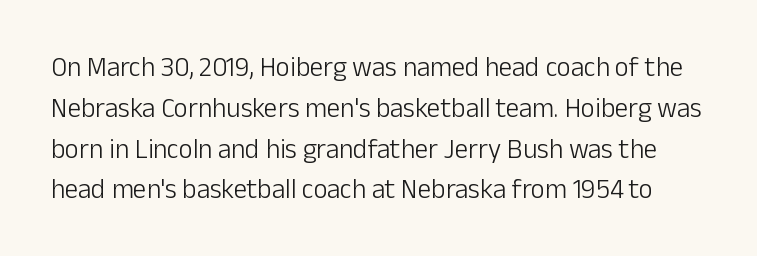
Q: Is the text bold? A: No.
Q: Is the text italic (slanted)? A: No, it is upright.
Q: Is the text underlined? A: No.
Q: Is the spacing between letters normal or unusually wide? A: Normal.
Q: Is the spacing between lines tight, normal or loose? A: Normal.
